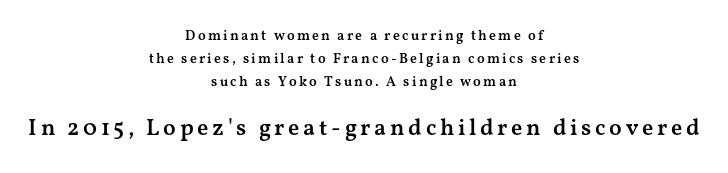
This is roman type, the default non-slanted kind. The space beneath each line is pristine and unruled. Typesetter's note: demi weight, one step under bold. Centered paragraph, ragged on both sides. The designer left line spacing at the default. The later block is typeset at a bigger size than the earlier block.
